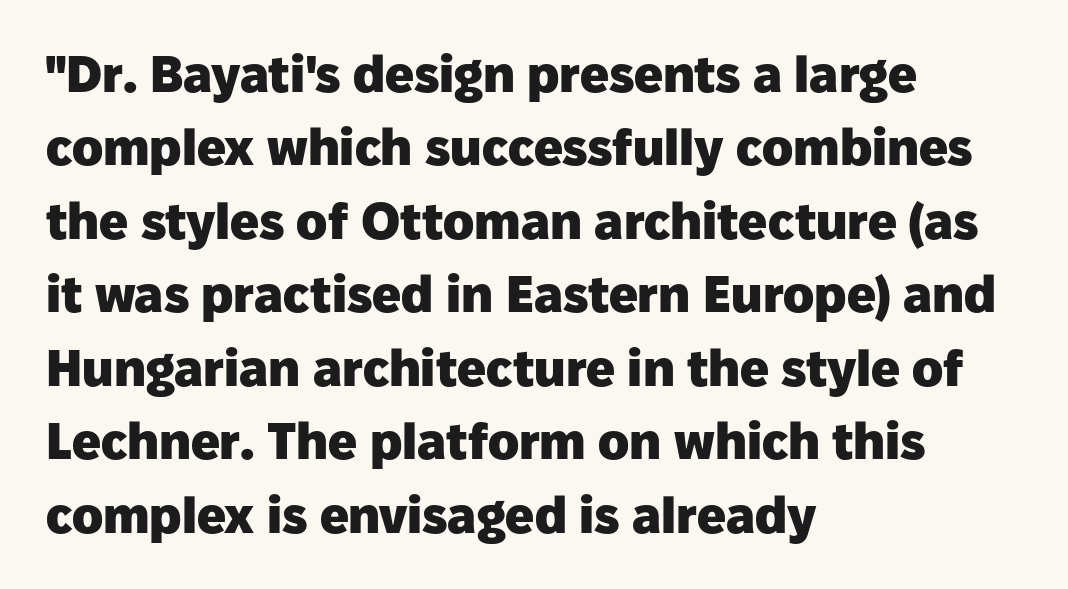
The image shows 51 px heavy sans-serif type, upright; set left-aligned, normal line spacing (1.44x), normal letter spacing, not underlined; low stroke contrast and a medium x-height.
